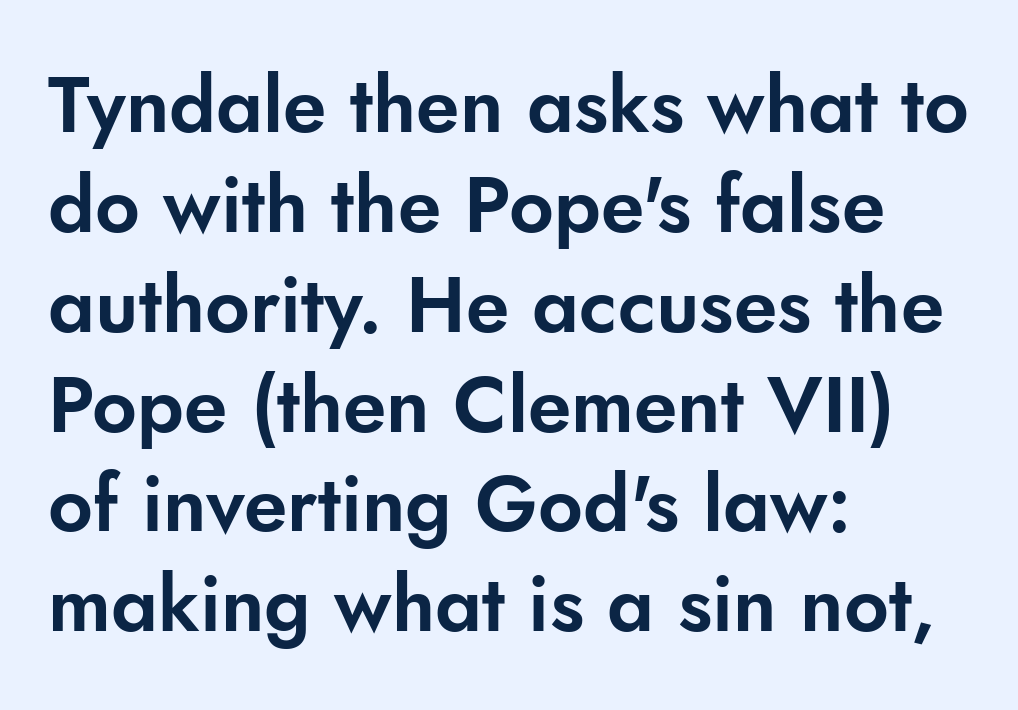
{"serif": "no", "italic": "no", "width": "normal", "stroke_contrast": "low", "x_height": "small", "monospaced": "no", "underline": "no", "align": "left", "line_spacing": "normal", "line_spacing_ratio": 1.28, "letter_spacing": "normal", "letter_spacing_em": 0.0, "glyph_px": 78}
